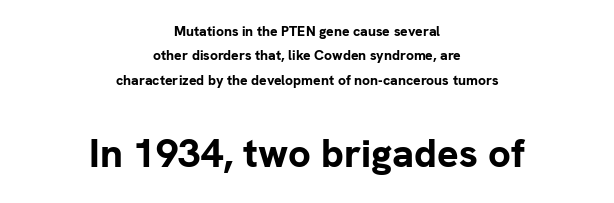
{"serif": "no", "italic": "no", "bold": "yes", "weight": "bold", "width": "normal", "stroke_contrast": "low", "x_height": "medium", "monospaced": "no", "underline": "no", "align": "center", "line_spacing_ratio": 1.74, "letter_spacing": "normal", "letter_spacing_em": 0.0, "larger_block": "second", "size_ratio": 2.86, "glyph_px": 40}
